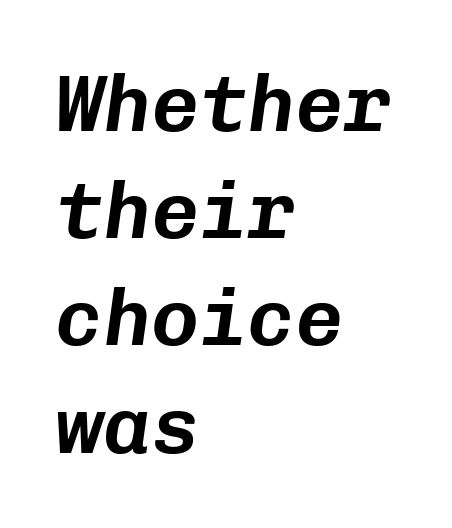
{"italic": "yes", "lean": "right", "slant_degrees": 8, "width": "normal", "stroke_contrast": "low", "x_height": "medium", "monospaced": "yes", "underline": "no", "align": "left", "line_spacing": "normal", "line_spacing_ratio": 1.34, "letter_spacing": "normal", "letter_spacing_em": 0.0, "glyph_px": 80}
